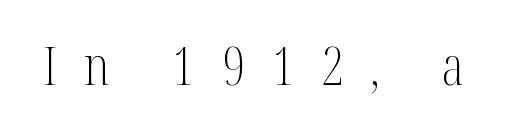
The image shows 54 px light, condensed serif type, upright; set unusually wide letter spacing (+0.49 em), not underlined; medium stroke contrast and a medium x-height.
